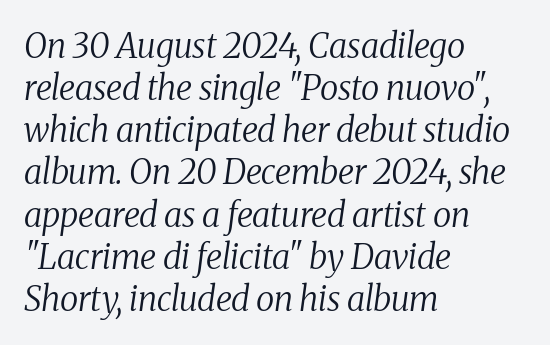
{"serif": "yes", "italic": "yes", "lean": "right", "slant_degrees": 8, "bold": "no", "weight": "regular", "width": "normal", "stroke_contrast": "medium", "x_height": "medium", "monospaced": "no", "underline": "no", "align": "left", "line_spacing_ratio": 1.24, "letter_spacing": "normal", "letter_spacing_em": 0.0, "glyph_px": 34}
